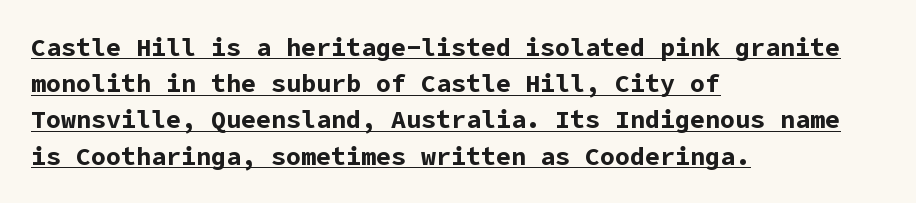
The image shows 25 px bold type, upright; set left-aligned, normal line spacing (1.45x), normal letter spacing, underlined.
